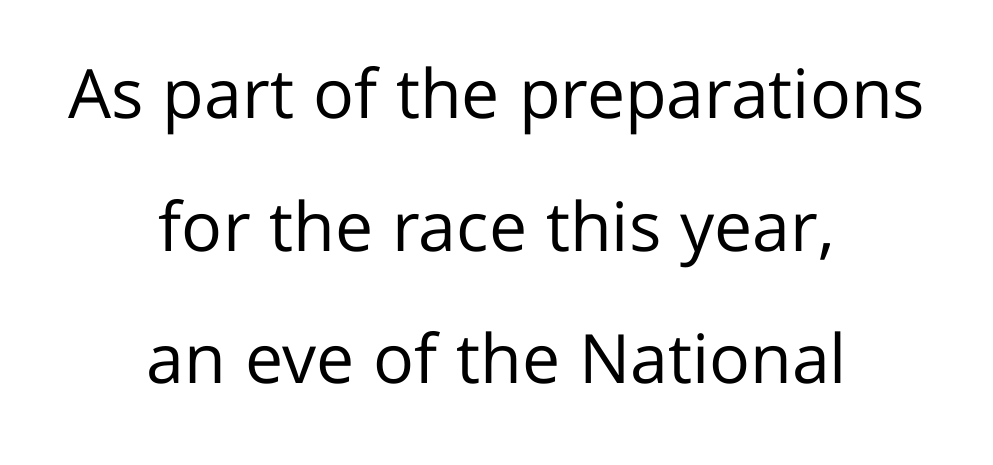
The image shows 68 px regular-weight sans-serif type, upright; set centered, loose line spacing (1.95x), normal letter spacing, not underlined; low stroke contrast and a medium x-height.
